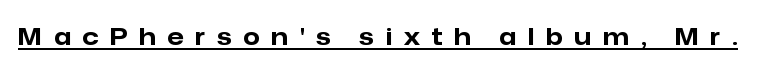
{"italic": "no", "bold": "yes", "underline": "yes", "letter_spacing": "wide", "letter_spacing_em": 0.49, "glyph_px": 24}
